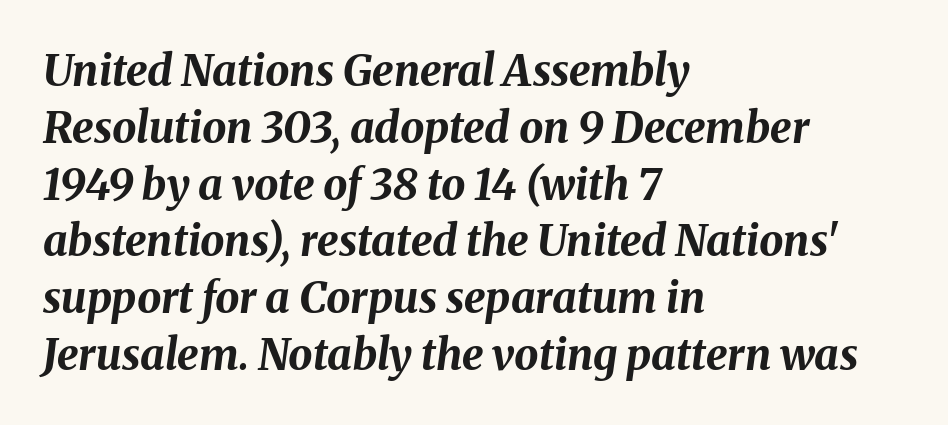
The image shows 43 px bold type, italic (leaning right); set left-aligned, normal line spacing (1.32x), normal letter spacing, not underlined; medium stroke contrast and a medium x-height.
